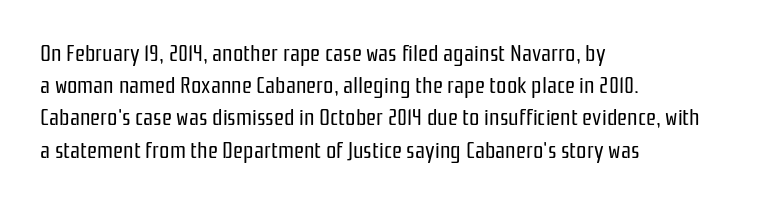
The image shows 23 px text type, upright; set left-aligned, normal line spacing (1.4x), normal letter spacing, not underlined.
